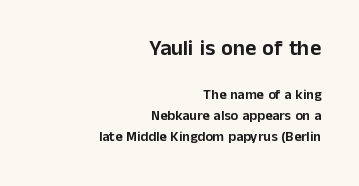
The image shows 22 px text type, upright; set right-aligned, normal line spacing (1.48x), normal letter spacing, not underlined; the first (top) block is 1.57x larger.
